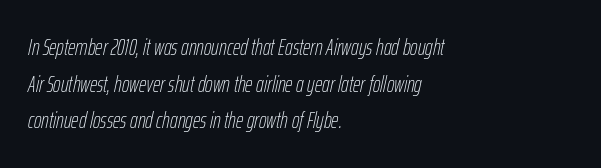
{"italic": "yes", "lean": "right", "slant_degrees": 12, "bold": "no", "underline": "no", "align": "left", "line_spacing": "normal", "line_spacing_ratio": 1.59, "letter_spacing": "normal", "letter_spacing_em": 0.0, "glyph_px": 23}
